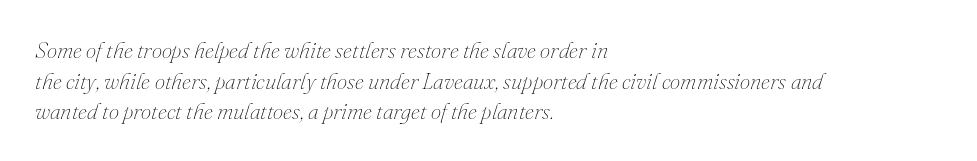
Q: Is the text bold? A: No.
Q: Is the text italic (slanted)? A: Yes, it leans right by about 16 degrees.
Q: Is the text underlined? A: No.
Q: How is the paragraph aligned? A: Left-aligned.
Q: Is the spacing between letters normal or unusually wide? A: Normal.
Q: Is the spacing between lines tight, normal or loose? A: Normal.
